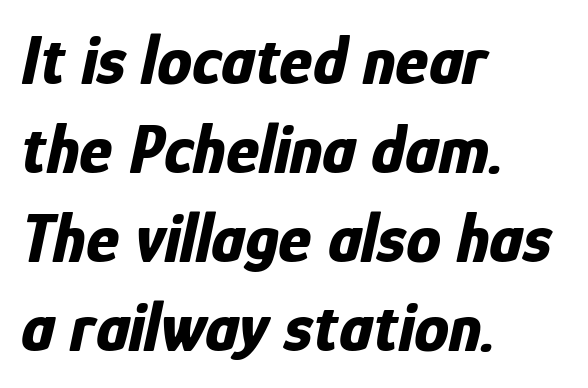
{"italic": "yes", "lean": "right", "slant_degrees": 12, "bold": "yes", "weight": "bold", "width": "condensed", "stroke_contrast": "low", "x_height": "medium", "monospaced": "no", "underline": "no", "align": "left", "line_spacing": "normal", "line_spacing_ratio": 1.27, "letter_spacing": "normal", "letter_spacing_em": 0.0, "glyph_px": 70}
